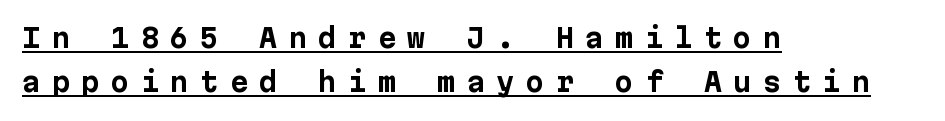
{"italic": "no", "bold": "yes", "underline": "yes", "align": "left", "line_spacing": "normal", "line_spacing_ratio": 1.7, "letter_spacing": "wide", "letter_spacing_em": 0.44, "glyph_px": 26}
